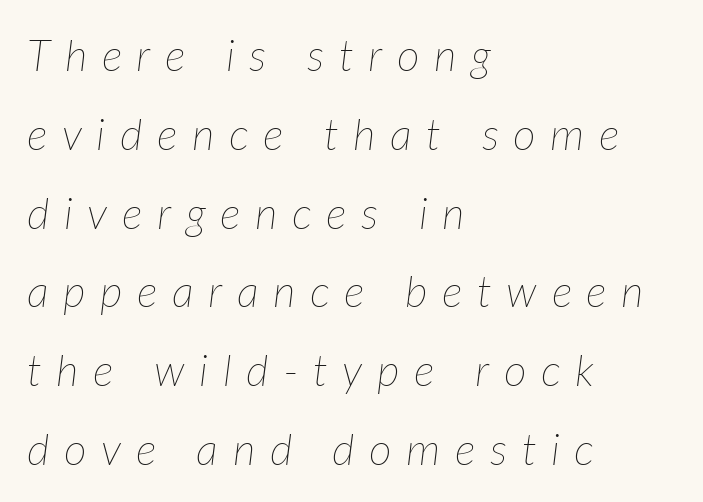
Just letters on the line, the space beneath them empty. No letter is thick-stroked: the sample isn't bold. Emphasis-style slanted type is in use. You could not count columns in this text — the font is proportionally spaced.
